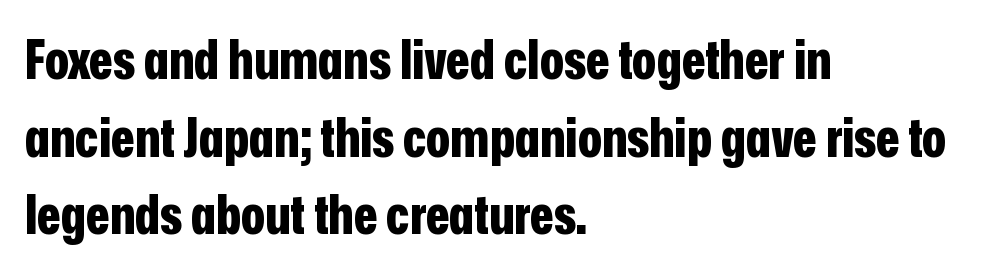
{"serif": "no", "italic": "no", "bold": "yes", "weight": "bold", "width": "condensed", "stroke_contrast": "low", "x_height": "medium", "monospaced": "no", "underline": "no", "align": "left", "line_spacing": "normal", "line_spacing_ratio": 1.41, "letter_spacing": "normal", "letter_spacing_em": 0.0, "glyph_px": 55}
